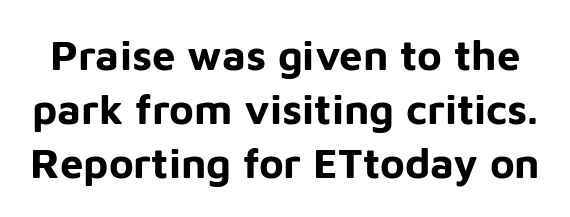
The image shows 42 px bold sans-serif type, upright; set normal line spacing (1.29x), normal letter spacing, not underlined; low stroke contrast and a medium x-height.
